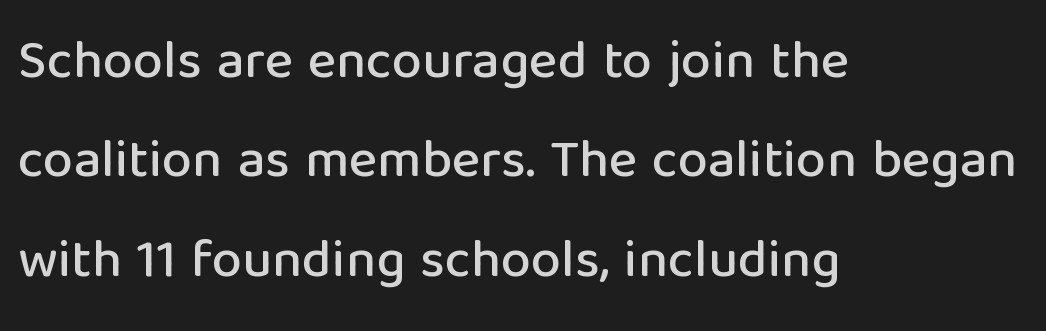
Q: Is the text italic (slanted)? A: No, it is upright.
Q: Is the typeface a serif or a sans-serif typeface? A: Sans-serif.
Q: Is the text underlined? A: No.
Q: How is the paragraph aligned? A: Left-aligned.
Q: Is the spacing between letters normal or unusually wide? A: Normal.
Q: Width (condensed, normal, or wide)? A: Normal.
Q: Stroke contrast? A: Low.
Q: x-height? A: Medium.
Q: Monospaced? A: No.
